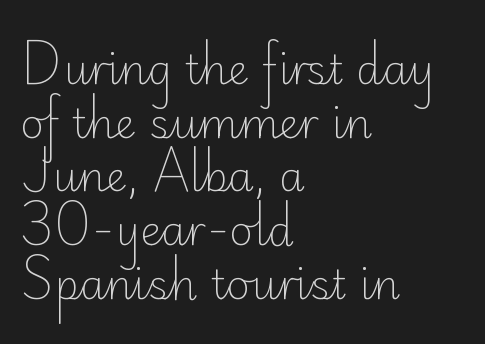
The image shows 41 px light sans-serif type, upright; set left-aligned, normal line spacing (1.31x), normal letter spacing, not underlined; low stroke contrast and a small x-height.
